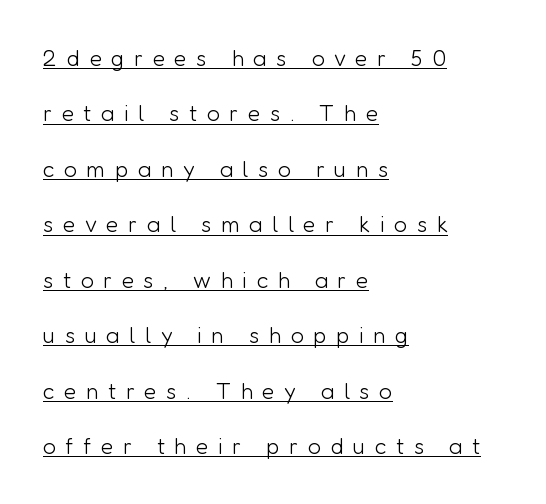
Q: Is the text bold? A: No.
Q: Is the text italic (slanted)? A: No, it is upright.
Q: Is the text underlined? A: Yes.
Q: How is the paragraph aligned? A: Left-aligned.
Q: Is the spacing between letters normal or unusually wide? A: Unusually wide.
Q: Is the spacing between lines tight, normal or loose? A: Loose.
